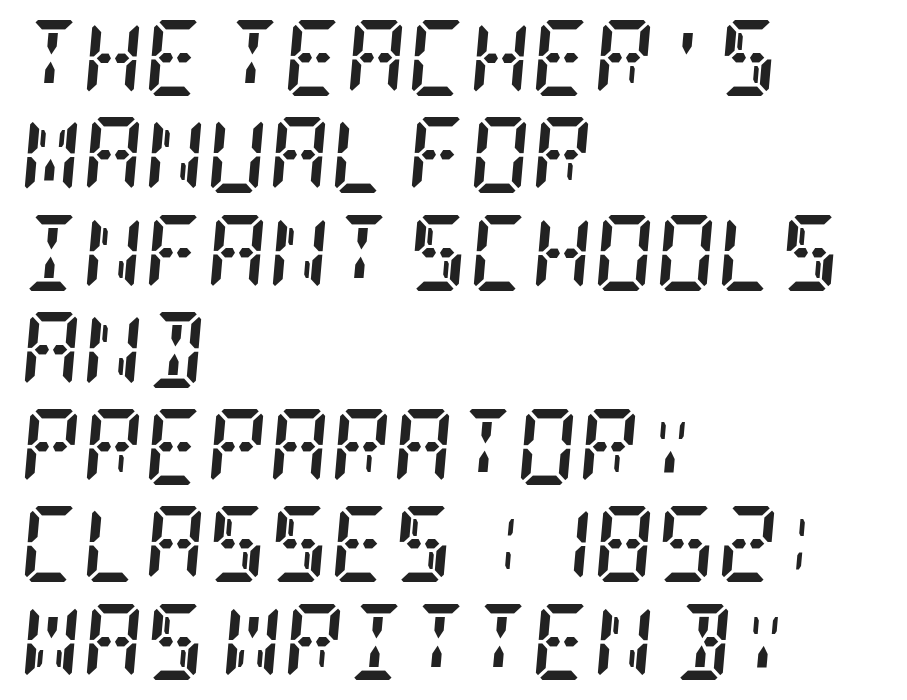
The image shows 76 px semibold, condensed serif type, italic (leaning right); set left-aligned, normal line spacing (1.28x), normal letter spacing, not underlined; low stroke contrast and a large x-height.
